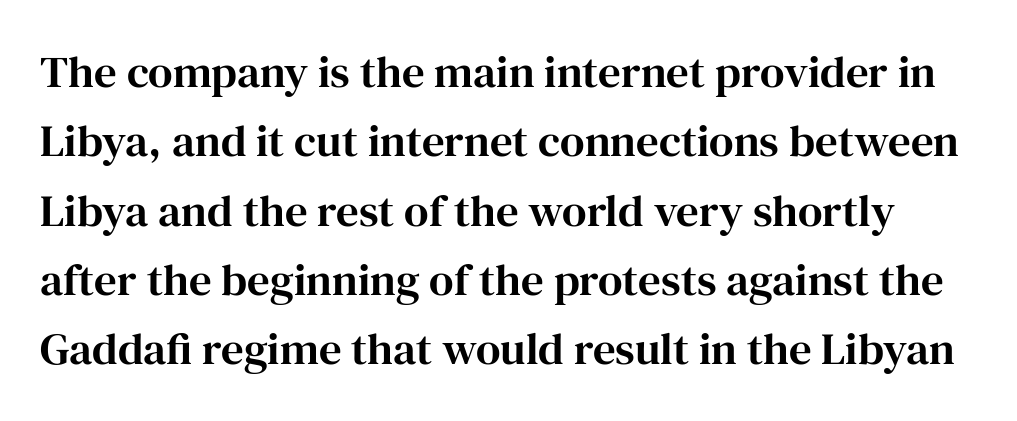
Q: Is the text italic (slanted)? A: No, it is upright.
Q: Is the typeface a serif or a sans-serif typeface? A: Serif.
Q: Is the text underlined? A: No.
Q: Is the spacing between letters normal or unusually wide? A: Normal.
Q: Is the spacing between lines tight, normal or loose? A: Normal.
Q: Width (condensed, normal, or wide)? A: Normal.
Q: Stroke contrast? A: High.
Q: x-height? A: Medium.
Q: Monospaced? A: No.
